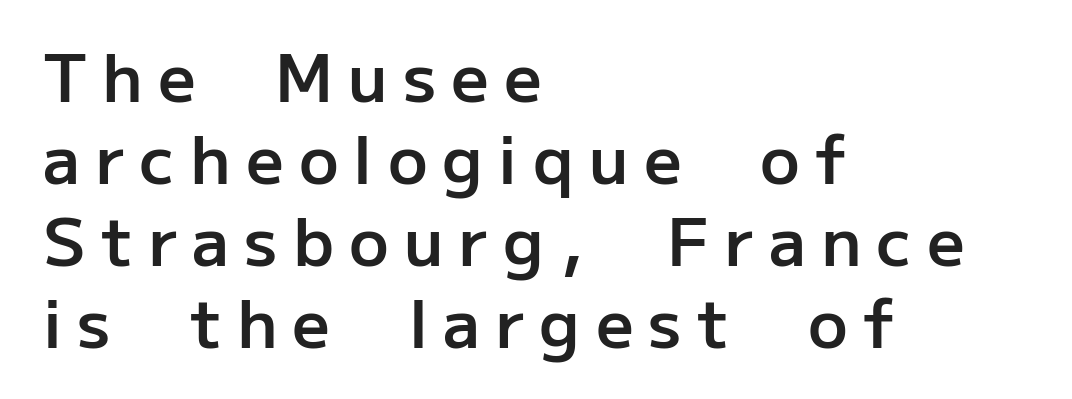
The image shows 66 px semibold sans-serif type, upright; set left-aligned, line spacing 1.24x, unusually wide letter spacing (+0.23 em), not underlined; low stroke contrast and a medium x-height.
